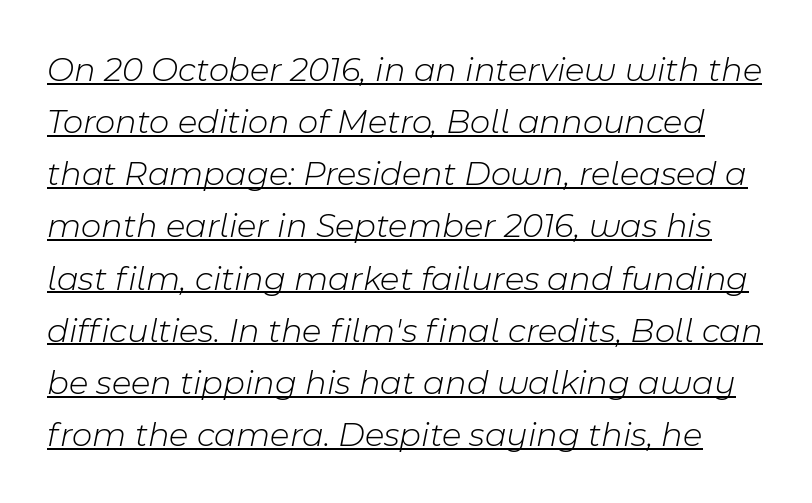
The image shows 35 px light type, italic (leaning right); set normal line spacing (1.49x), normal letter spacing, underlined; low stroke contrast and a medium x-height.
